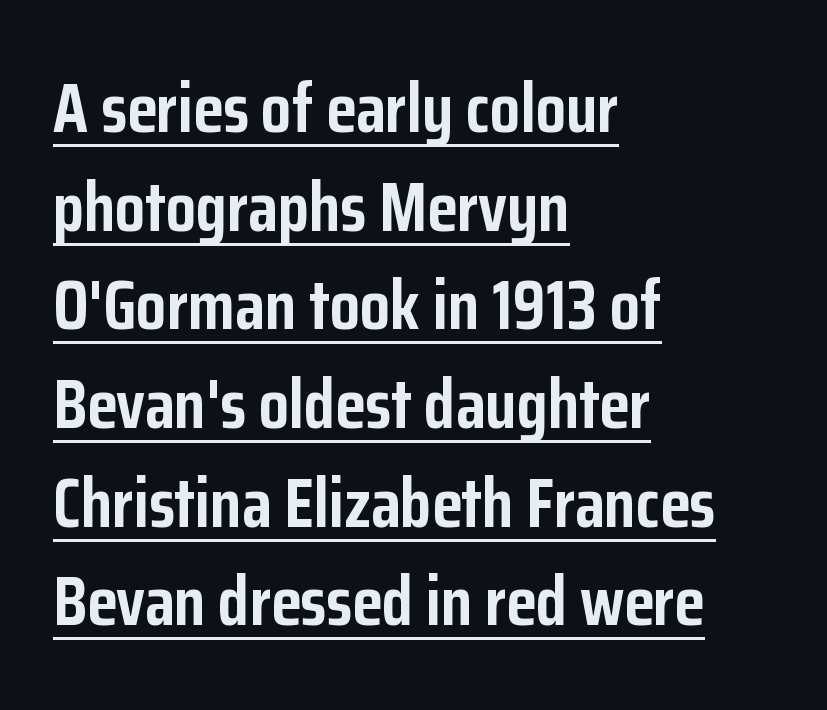
{"serif": "no", "italic": "no", "bold": "yes", "weight": "semibold", "width": "condensed", "stroke_contrast": "low", "x_height": "medium", "monospaced": "no", "underline": "yes", "align": "left", "line_spacing": "normal", "line_spacing_ratio": 1.43, "letter_spacing": "normal", "letter_spacing_em": 0.0, "glyph_px": 69}
